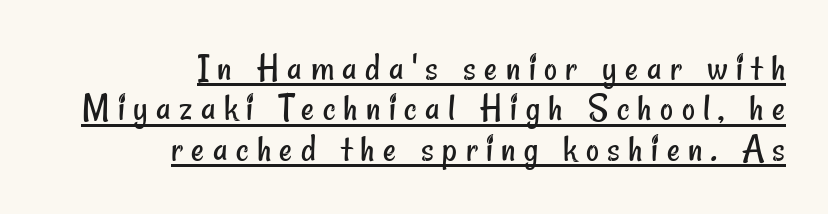
Q: Is the text bold? A: No.
Q: Is the typeface a serif or a sans-serif typeface? A: Sans-serif.
Q: Is the text underlined? A: Yes.
Q: How is the paragraph aligned? A: Right-aligned.
Q: Is the spacing between letters normal or unusually wide? A: Unusually wide.
Q: Is the spacing between lines tight, normal or loose? A: Tight.
Q: Width (condensed, normal, or wide)? A: Condensed.
Q: Stroke contrast? A: Low.
Q: x-height? A: Small.
Q: Monospaced? A: No.
